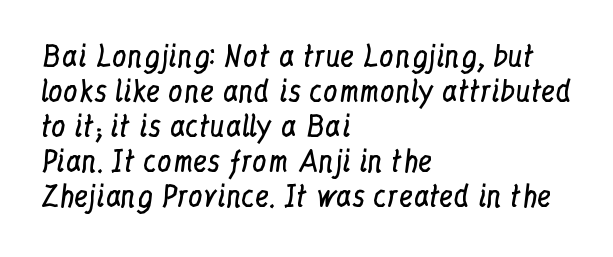
Q: Is the text bold? A: No.
Q: Is the text italic (slanted)? A: Yes.
Q: Is the typeface a serif or a sans-serif typeface? A: Serif.
Q: Is the text underlined? A: No.
Q: How is the paragraph aligned? A: Left-aligned.
Q: Is the spacing between letters normal or unusually wide? A: Normal.
Q: Width (condensed, normal, or wide)? A: Condensed.
Q: Stroke contrast? A: Low.
Q: x-height? A: Medium.
Q: Monospaced? A: No.
